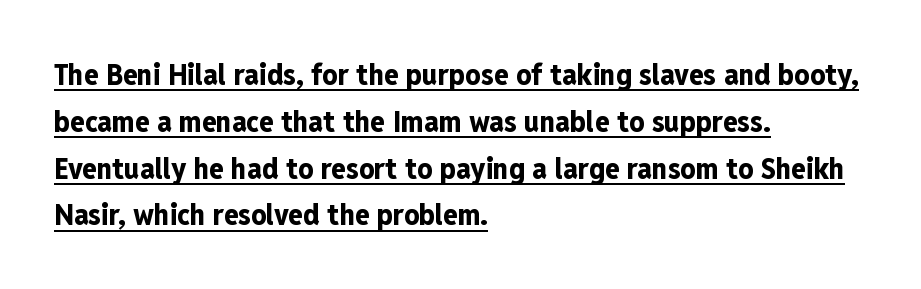
Teacher's note: observe the even left margin — that is flush-left alignment. Nobody touched the tracking dial on this one. The glyphs in this specimen are sans serif. Honestly, the underline is the first thing you notice here. If you drew a line through each stem, it would be perfectly vertical. Summary of vertical rhythm: regular, with standard interline spacing.
